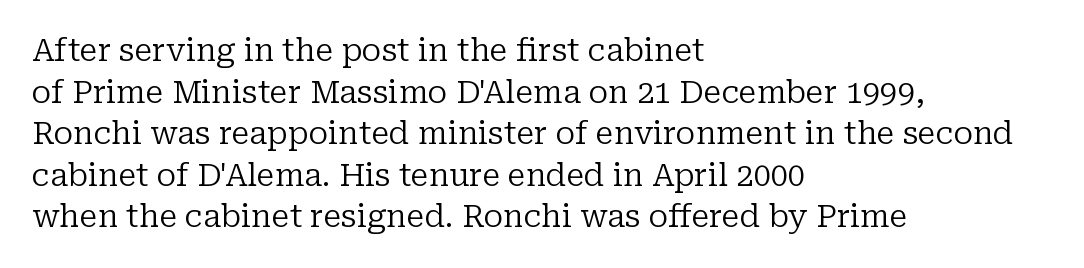
The image shows 31 px regular-weight serif type, upright; set left-aligned, normal line spacing (1.34x), normal letter spacing, not underlined; low stroke contrast and a medium x-height.
